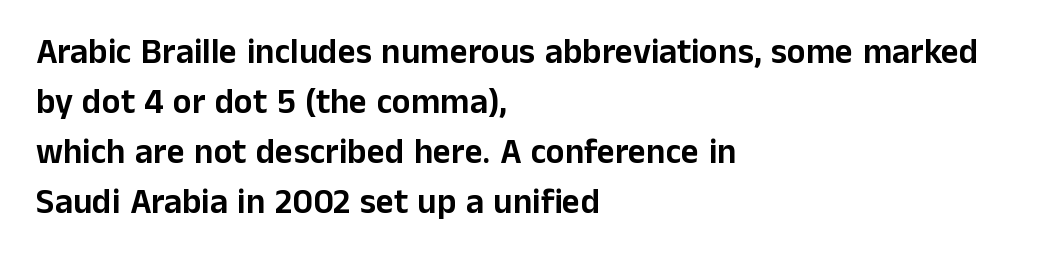
The image shows 35 px sans-serif type, upright; set left-aligned, normal line spacing (1.43x), normal letter spacing, not underlined; low stroke contrast and a medium x-height.
